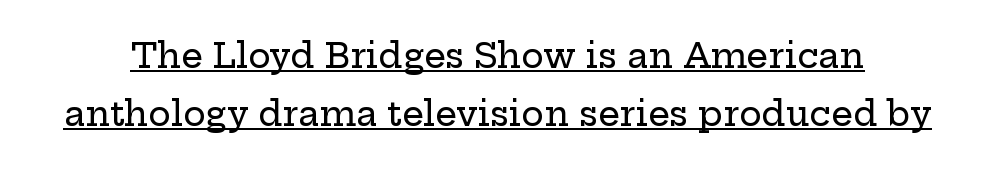
Q: Is the text italic (slanted)? A: No, it is upright.
Q: Is the typeface a serif or a sans-serif typeface? A: Serif.
Q: Is the text underlined? A: Yes.
Q: Is the spacing between letters normal or unusually wide? A: Normal.
Q: Width (condensed, normal, or wide)? A: Wide.
Q: Stroke contrast? A: Low.
Q: x-height? A: Medium.
Q: Monospaced? A: No.
